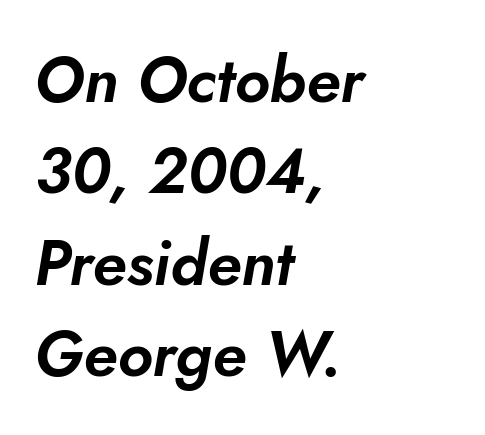
Words float on clear page, feet unadorned. Is the block centered? No — it sits flush against the left margin. The designer went with a sans here, leaving each stem footless. Proportional: the letters do not fall into vertical columns. A normal amount of white space separates one row of letters from the next. How are the letters spaced? Ordinarily, with no added tracking.
